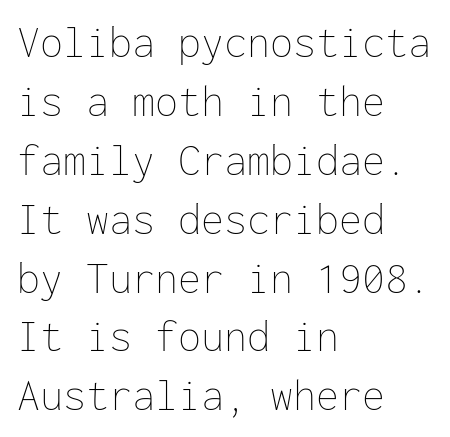
{"italic": "no", "bold": "no", "weight": "thin", "width": "normal", "stroke_contrast": "low", "x_height": "medium", "monospaced": "yes", "underline": "no", "align": "left", "line_spacing": "normal", "line_spacing_ratio": 1.28, "letter_spacing": "normal", "letter_spacing_em": 0.0, "glyph_px": 46}
